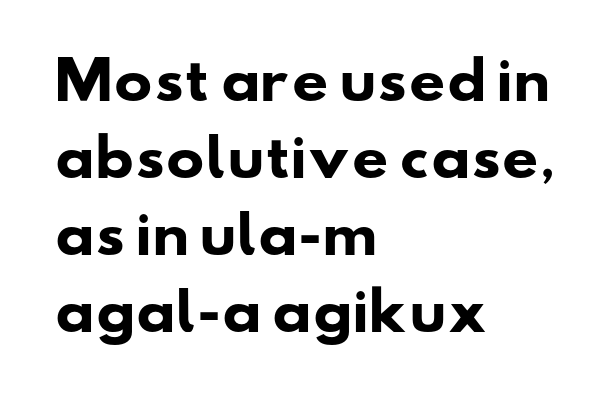
{"serif": "no", "bold": "yes", "weight": "heavy", "width": "wide", "stroke_contrast": "low", "x_height": "small", "monospaced": "no", "underline": "no", "align": "left", "line_spacing": "normal", "line_spacing_ratio": 1.51, "letter_spacing": "normal", "letter_spacing_em": 0.0, "glyph_px": 51}
